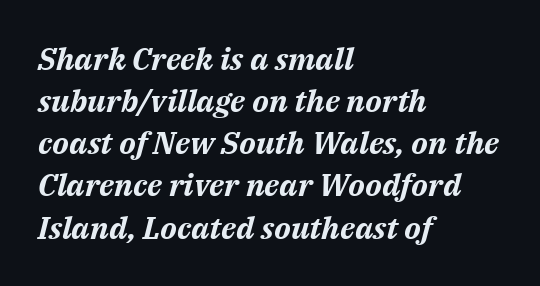
{"italic": "yes", "lean": "right", "slant_degrees": 14, "bold": "yes", "weight": "bold", "width": "normal", "stroke_contrast": "medium", "x_height": "medium", "monospaced": "no", "underline": "no", "align": "left", "line_spacing": "normal", "line_spacing_ratio": 1.36, "letter_spacing": "normal", "letter_spacing_em": 0.0, "glyph_px": 31}
